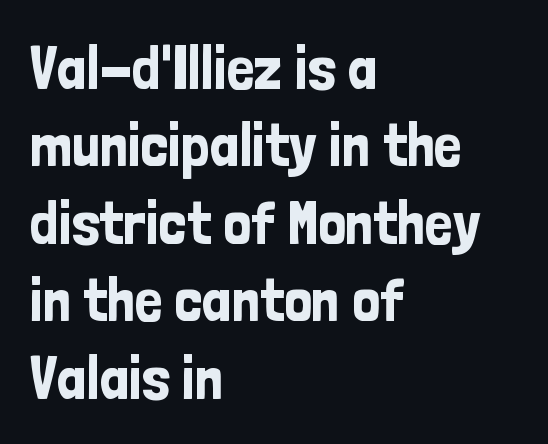
{"serif": "no", "italic": "no", "width": "condensed", "stroke_contrast": "low", "x_height": "medium", "monospaced": "no", "underline": "no", "align": "left", "line_spacing": "normal", "line_spacing_ratio": 1.25, "letter_spacing": "normal", "letter_spacing_em": 0.0, "glyph_px": 62}
